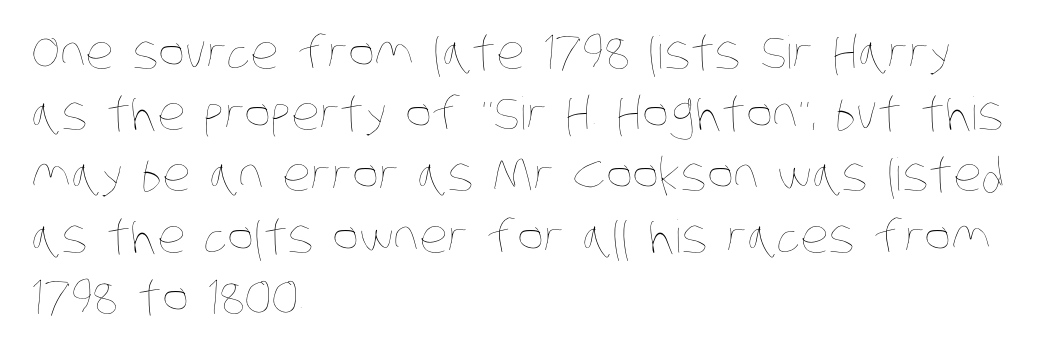
The image shows 45 px thin, condensed type; set left-aligned, normal line spacing (1.36x), normal letter spacing, not underlined; low stroke contrast and a large x-height.
